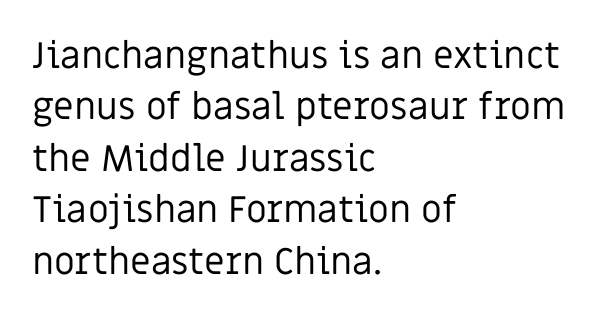
Normally led — the rows are evenly, conventionally spaced. Short and long lines alike share a common starting point at left. These lines are rendered in a variable-pitch font. Quick note: not italic, upright. The weight tops out at a normal text grade.
